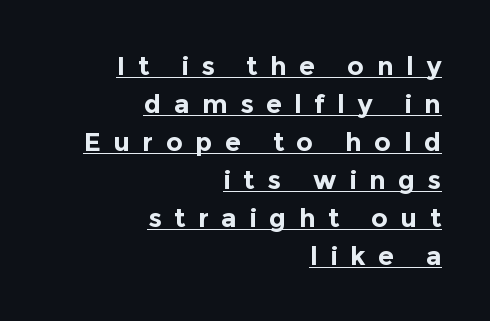
The image shows 26 px bold type, upright; set right-aligned, normal line spacing (1.46x), unusually wide letter spacing (+0.48 em), underlined.
